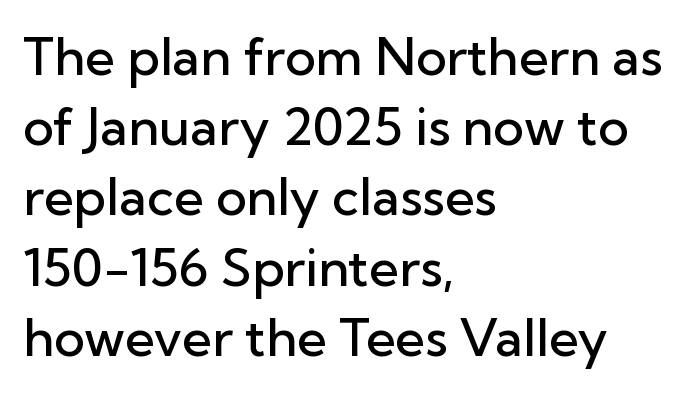
The image shows 52 px semibold sans-serif type, upright; set left-aligned, normal line spacing (1.35x), normal letter spacing, not underlined; low stroke contrast and a medium x-height.
